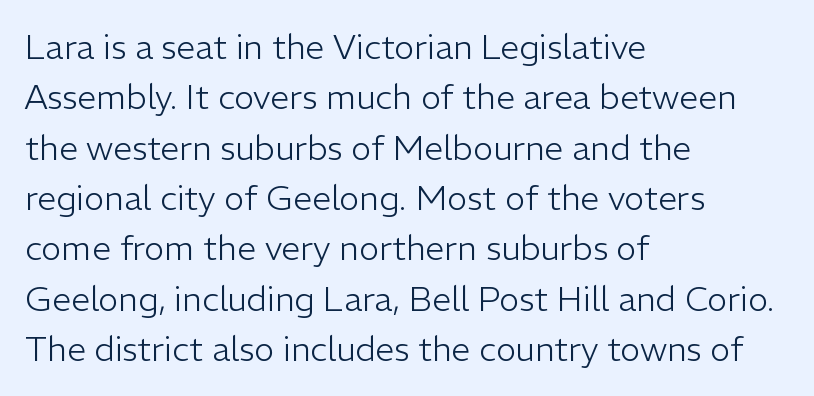
Q: Is the text bold? A: No.
Q: Is the text italic (slanted)? A: No, it is upright.
Q: Is the typeface a serif or a sans-serif typeface? A: Sans-serif.
Q: Is the text underlined? A: No.
Q: How is the paragraph aligned? A: Left-aligned.
Q: Is the spacing between letters normal or unusually wide? A: Normal.
Q: Is the spacing between lines tight, normal or loose? A: Normal.
Q: Width (condensed, normal, or wide)? A: Normal.
Q: Stroke contrast? A: Low.
Q: x-height? A: Medium.
Q: Monospaced? A: No.
